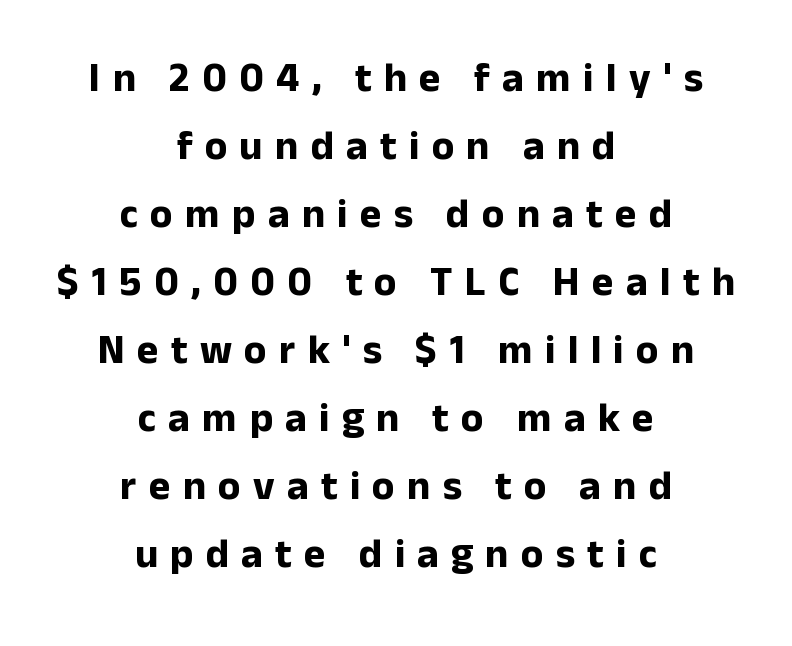
Underlining? Definitely not there. Regular leading. Neither beginnings nor endings align; midpoints do. The specimen reads as upright at a glance. The designer went with a sans here, leaving each stem footless. The face used here is proportionally spaced, like ordinary book or web type.
